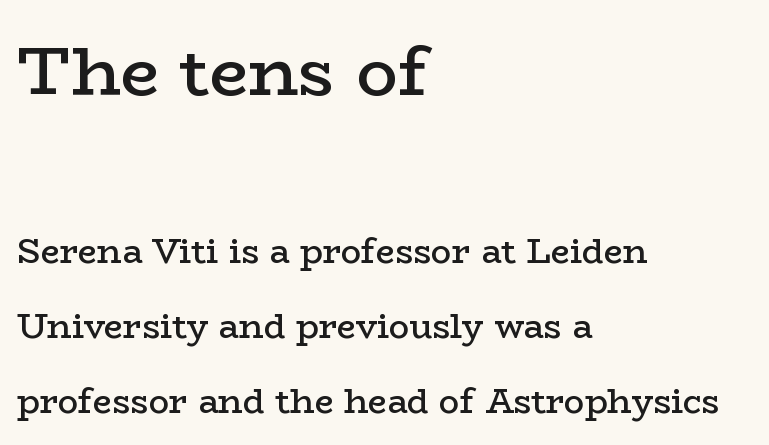
The image shows 69 px semibold, wide serif type, upright; set left-aligned, loose line spacing (2.2x), normal letter spacing, not underlined; the first (top) block is 2.03x larger; low stroke contrast and a medium x-height.
